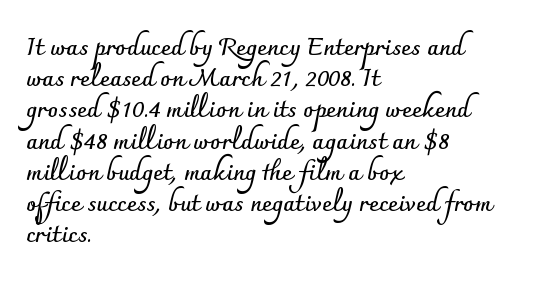
Every letter is thick-stroked: bold, no question. Line starts are locked; line ends wander. What's the leading like? Ordinary, nothing unusual. Glance below the letters and you will spot only blank space.
